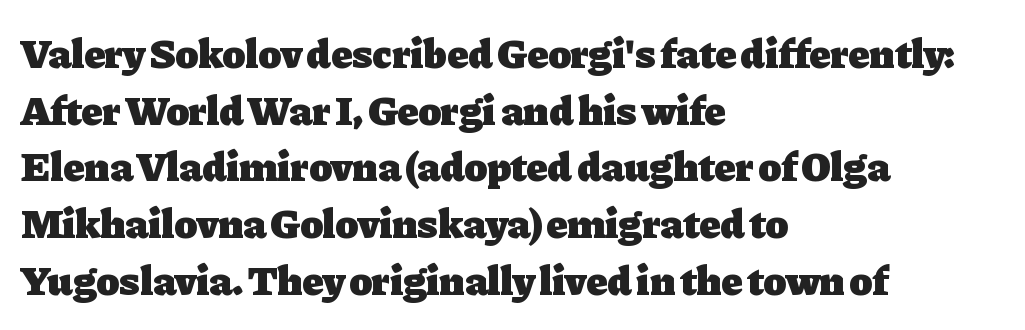
{"serif": "yes", "italic": "no", "bold": "yes", "weight": "heavy", "width": "normal", "stroke_contrast": "low", "x_height": "medium", "monospaced": "no", "underline": "no", "align": "left", "line_spacing": "normal", "line_spacing_ratio": 1.35, "letter_spacing": "normal", "letter_spacing_em": 0.0, "glyph_px": 42}
